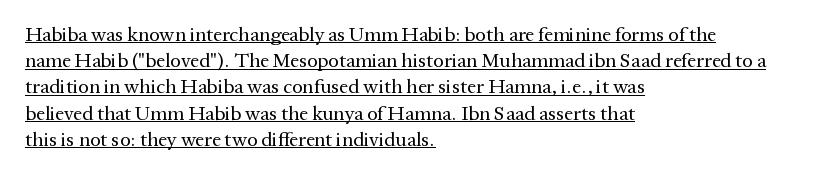
Q: Is the text bold? A: No.
Q: Is the text italic (slanted)? A: No, it is upright.
Q: Is the text underlined? A: Yes.
Q: How is the paragraph aligned? A: Left-aligned.
Q: Is the spacing between letters normal or unusually wide? A: Normal.
Q: Is the spacing between lines tight, normal or loose? A: Normal.
